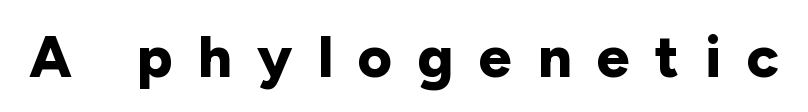
This is heavy type, rendered in bold. A typesetter would call this proportional, since set widths differ per character. Honestly, there is no underline to notice here at all. This rendering widens character spacing well past its baseline value. The letters stand upright; this is a roman face. These lines are composed in type without serifs.
